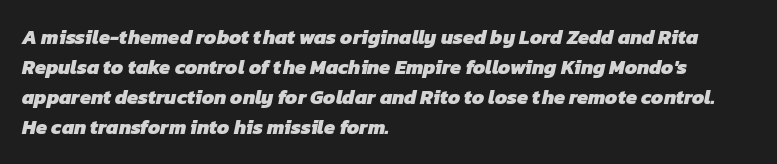
The image shows 20 px bold type; set left-aligned, normal line spacing (1.5x), normal letter spacing, not underlined.
